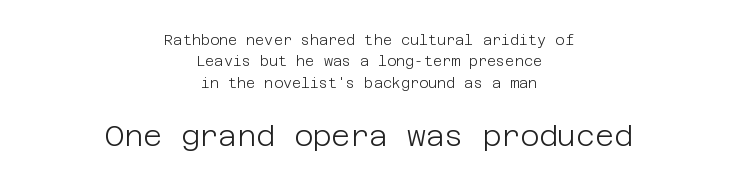
The image shows 29 px light sans-serif type, upright; set centered, normal line spacing (1.53x), normal letter spacing, not underlined; the second (bottom) block is 2.07x larger; low stroke contrast and a large x-height.
